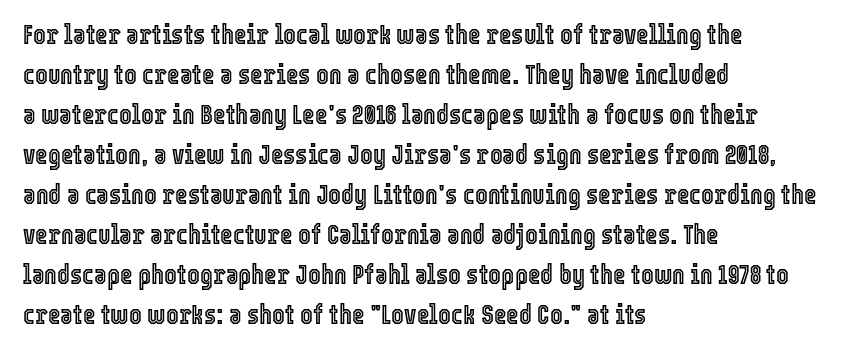
The image shows 27 px text type, upright; set left-aligned, normal line spacing (1.48x), normal letter spacing, not underlined.
